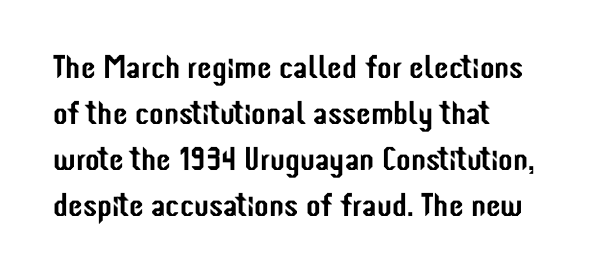
Q: Is the text italic (slanted)? A: No, it is upright.
Q: Is the typeface a serif or a sans-serif typeface? A: Sans-serif.
Q: Is the text underlined? A: No.
Q: How is the paragraph aligned? A: Left-aligned.
Q: Is the spacing between letters normal or unusually wide? A: Normal.
Q: Is the spacing between lines tight, normal or loose? A: Normal.
Q: Width (condensed, normal, or wide)? A: Condensed.
Q: Stroke contrast? A: Low.
Q: x-height? A: Medium.
Q: Monospaced? A: No.
